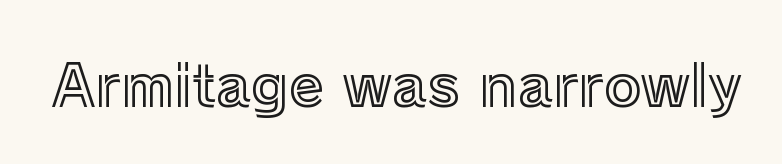
{"italic": "no", "width": "normal", "x_height": "medium", "monospaced": "no", "underline": "no", "letter_spacing": "normal", "letter_spacing_em": 0.0, "glyph_px": 57}
